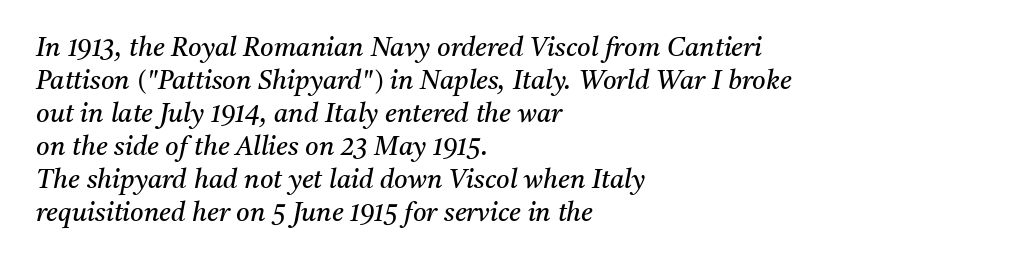
Q: Is the text bold? A: No.
Q: Is the text italic (slanted)? A: Yes, it leans right by about 11 degrees.
Q: Is the text underlined? A: No.
Q: How is the paragraph aligned? A: Left-aligned.
Q: Is the spacing between letters normal or unusually wide? A: Normal.
Q: Is the spacing between lines tight, normal or loose? A: Normal.
